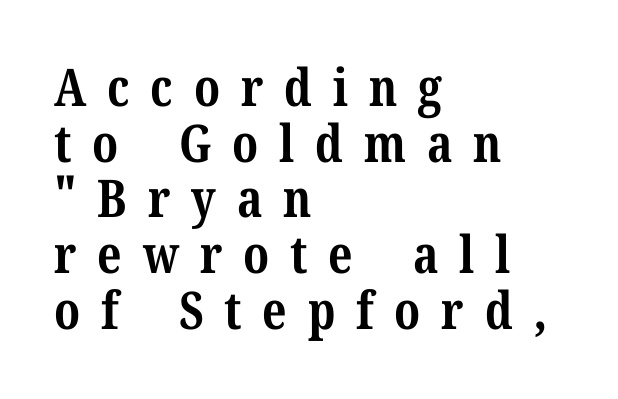
Descenders are the only things crossing below the line. Does the lettering tilt? It doesn't — this is upright. Each letter keeps its own natural width here, so spacing adapts to shape. Notice how the passage keeps a crisp vertical edge on the left only. Is there much room between lines? No — they nearly touch. Between one letter and the next there's a generous, obvious gap.
